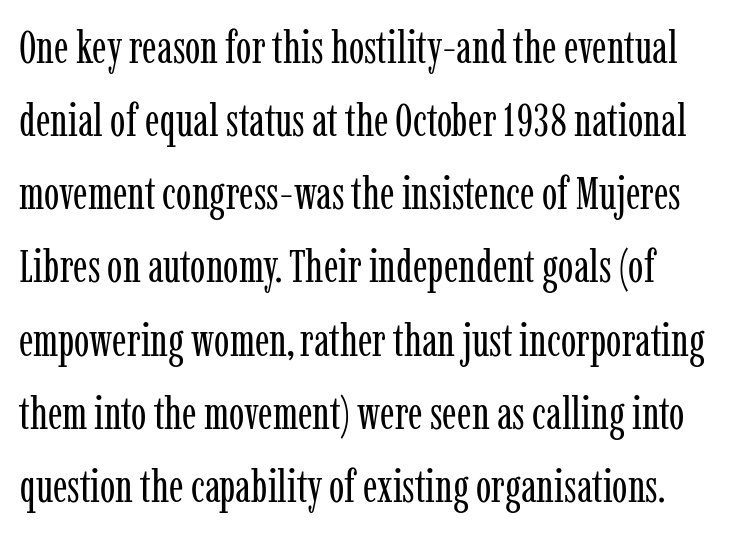
Q: Is the text bold? A: No.
Q: Is the text italic (slanted)? A: No, it is upright.
Q: Is the typeface a serif or a sans-serif typeface? A: Serif.
Q: Is the text underlined? A: No.
Q: How is the paragraph aligned? A: Left-aligned.
Q: Is the spacing between letters normal or unusually wide? A: Normal.
Q: Is the spacing between lines tight, normal or loose? A: Normal.
Q: Width (condensed, normal, or wide)? A: Condensed.
Q: Stroke contrast? A: Low.
Q: x-height? A: Medium.
Q: Monospaced? A: No.
